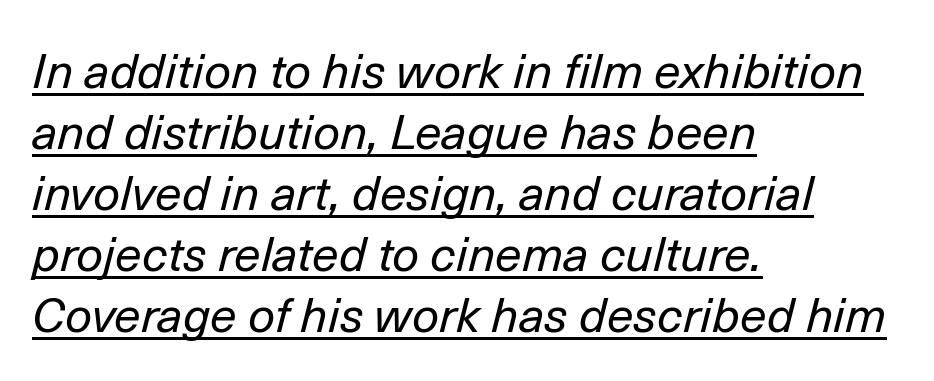
Does the copy run flush right? No — it runs flush left. Varying glyph widths throughout — classic text-font behaviour. Designer's note — italics engaged. The block of text has a typical density, with ordinary space between rows.
